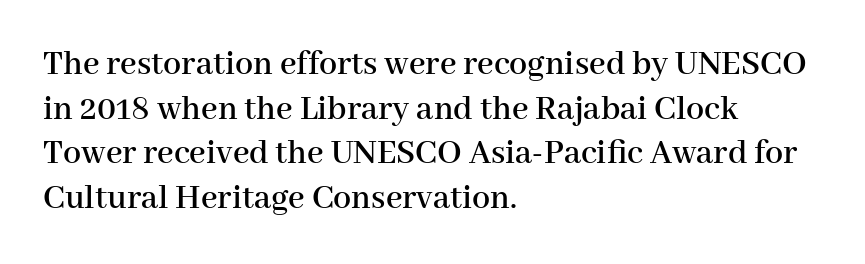
Q: Is the text italic (slanted)? A: No, it is upright.
Q: Is the typeface a serif or a sans-serif typeface? A: Serif.
Q: Is the text underlined? A: No.
Q: How is the paragraph aligned? A: Left-aligned.
Q: Is the spacing between letters normal or unusually wide? A: Normal.
Q: Width (condensed, normal, or wide)? A: Normal.
Q: Stroke contrast? A: High.
Q: x-height? A: Medium.
Q: Monospaced? A: No.
